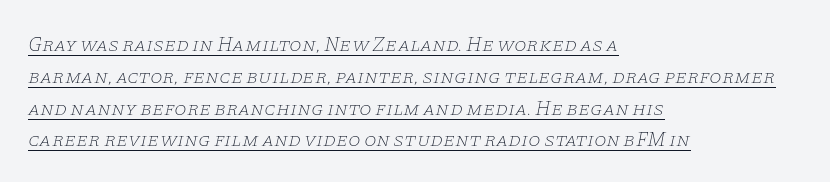
In terms of posture, this sample is oblique. Short note: letters normally spaced. The lines in this sample share a left origin and differ only in where they stop. The face used here appears with an underline applied. The leading is moderate, giving the passage an even texture. Counters stay open thanks to moderate or lighter strokes.
